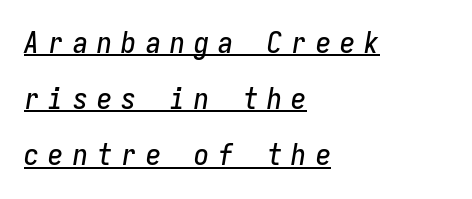
{"italic": "yes", "lean": "right", "slant_degrees": 9, "width": "condensed", "stroke_contrast": "low", "x_height": "medium", "monospaced": "yes", "underline": "yes", "align": "left", "line_spacing_ratio": 1.87, "letter_spacing": "wide", "letter_spacing_em": 0.31, "glyph_px": 30}
